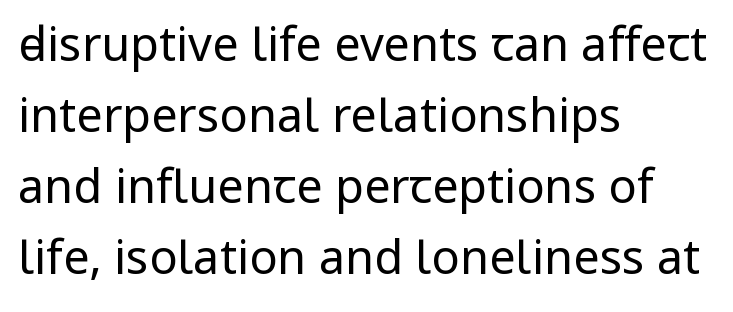
Q: Is the text bold? A: No.
Q: Is the text italic (slanted)? A: No, it is upright.
Q: Is the typeface a serif or a sans-serif typeface? A: Sans-serif.
Q: Is the text underlined? A: No.
Q: How is the paragraph aligned? A: Left-aligned.
Q: Is the spacing between letters normal or unusually wide? A: Normal.
Q: Is the spacing between lines tight, normal or loose? A: Normal.
Q: Width (condensed, normal, or wide)? A: Normal.
Q: Stroke contrast? A: Low.
Q: x-height? A: Medium.
Q: Monospaced? A: No.
